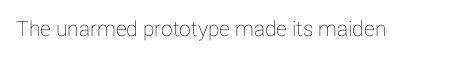
The image shows 21 px text type, upright; set normal letter spacing, not underlined.
